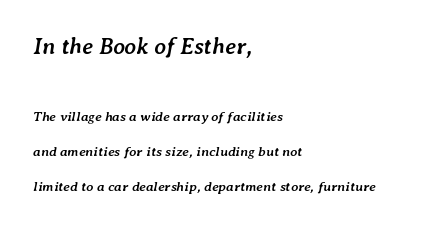
The image shows 23 px bold type, italic (leaning right); set left-aligned, loose line spacing (2.48x), normal letter spacing, not underlined; the first (top) block is 1.64x larger.
